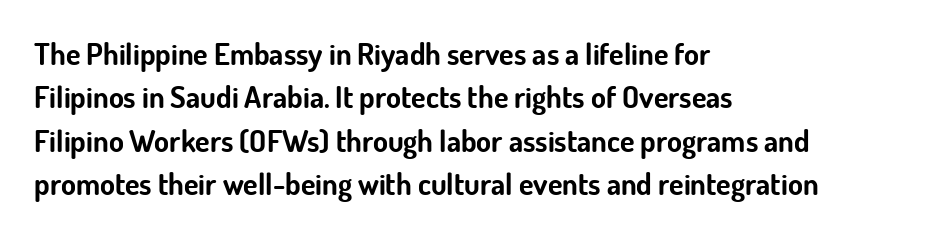
Q: Is the text bold? A: Yes.
Q: Is the text italic (slanted)? A: No, it is upright.
Q: Is the typeface a serif or a sans-serif typeface? A: Sans-serif.
Q: Is the text underlined? A: No.
Q: How is the paragraph aligned? A: Left-aligned.
Q: Is the spacing between letters normal or unusually wide? A: Normal.
Q: Is the spacing between lines tight, normal or loose? A: Normal.
Q: Width (condensed, normal, or wide)? A: Normal.
Q: Stroke contrast? A: Low.
Q: x-height? A: Small.
Q: Monospaced? A: No.
